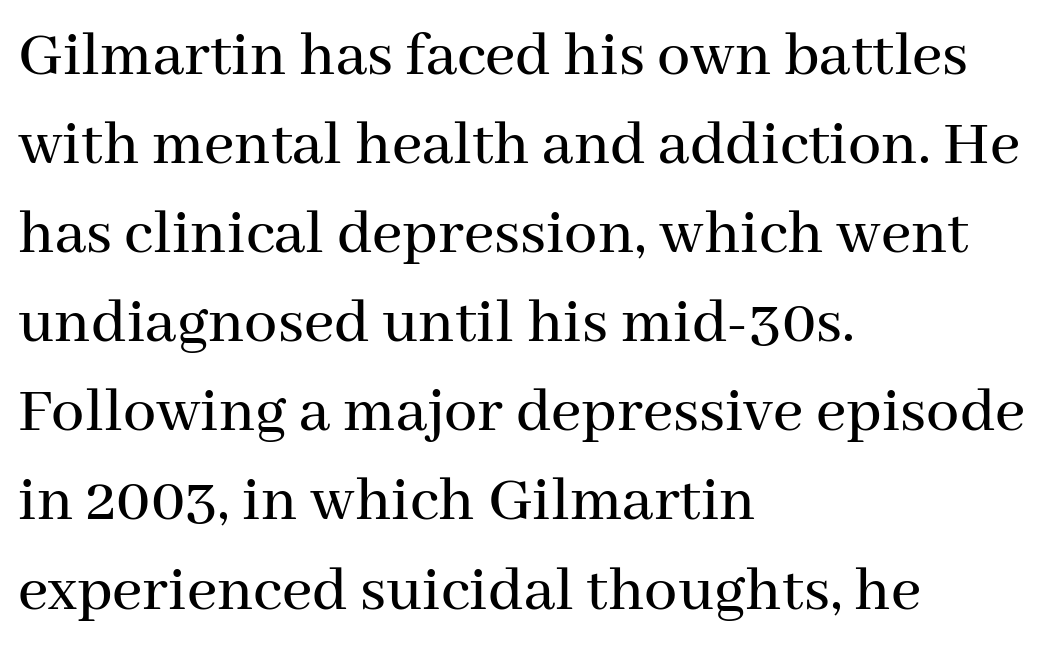
The image shows 66 px serif type, upright; set left-aligned, normal line spacing (1.35x), normal letter spacing, not underlined; medium stroke contrast and a medium x-height.
